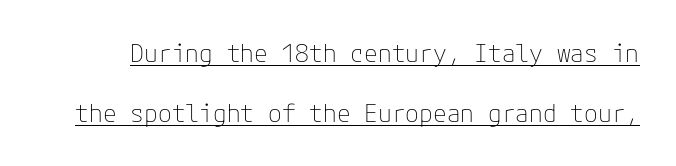
The image shows 25 px text type, upright; set loose line spacing (2.41x), normal letter spacing, underlined.
